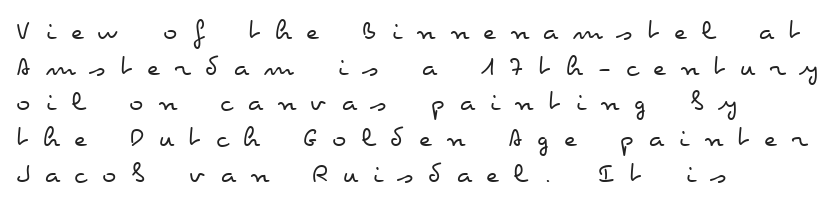
{"italic": "no", "bold": "no", "weight": "regular", "width": "wide", "stroke_contrast": "low", "x_height": "small", "monospaced": "no", "underline": "no", "align": "left", "line_spacing_ratio": 1.19, "letter_spacing": "wide", "letter_spacing_em": 0.49, "glyph_px": 30}
